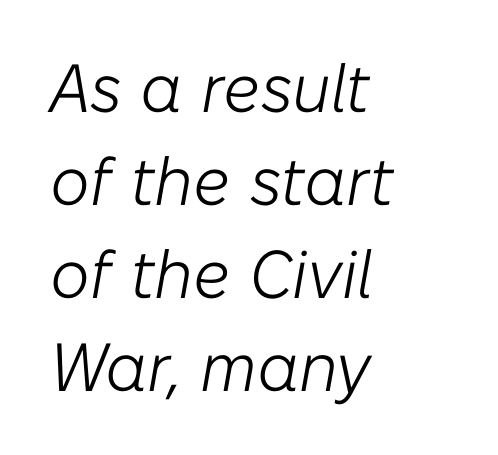
The image shows 68 px light type, italic (leaning right); set left-aligned, normal line spacing (1.37x), normal letter spacing, not underlined; low stroke contrast and a medium x-height.
